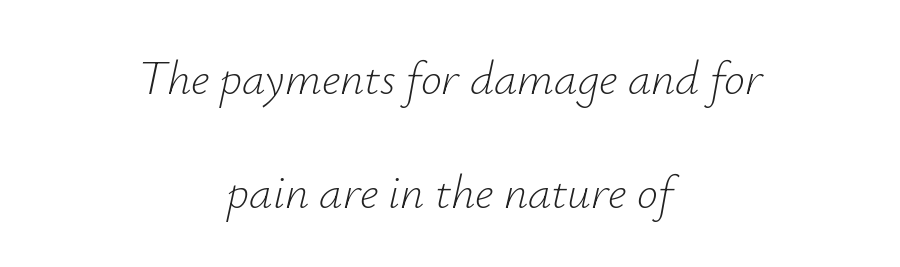
{"italic": "yes", "lean": "right", "slant_degrees": 12, "bold": "no", "weight": "light", "width": "normal", "stroke_contrast": "low", "x_height": "small", "monospaced": "no", "underline": "no", "align": "center", "line_spacing": "loose", "line_spacing_ratio": 2.43, "letter_spacing": "normal", "letter_spacing_em": 0.0, "glyph_px": 47}
